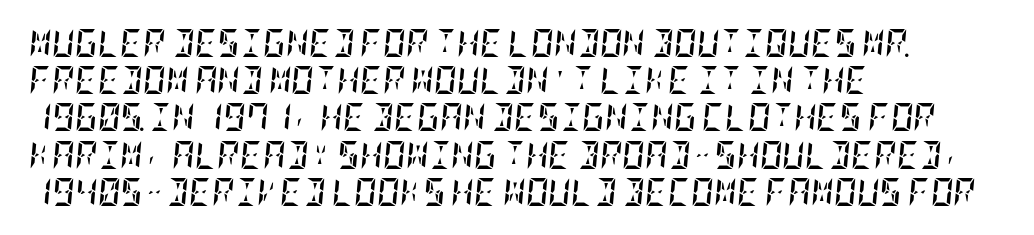
Q: Is the text bold? A: Yes.
Q: Is the text italic (slanted)? A: Yes, it leans right by about 5 degrees.
Q: Is the text underlined? A: No.
Q: How is the paragraph aligned? A: Left-aligned.
Q: Is the spacing between letters normal or unusually wide? A: Normal.
Q: Is the spacing between lines tight, normal or loose? A: Normal.
Q: Width (condensed, normal, or wide)? A: Condensed.
Q: Stroke contrast? A: Low.
Q: x-height? A: Large.
